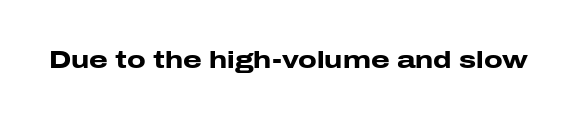
Q: Is the text bold? A: Yes.
Q: Is the text italic (slanted)? A: No, it is upright.
Q: Is the text underlined? A: No.
Q: Is the spacing between letters normal or unusually wide? A: Normal.
